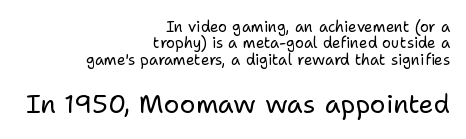
{"italic": "no", "bold": "no", "underline": "no", "align": "right", "line_spacing": "tight", "line_spacing_ratio": 1.1, "letter_spacing": "normal", "letter_spacing_em": 0.0, "larger_block": "second", "size_ratio": 1.73, "glyph_px": 26}
